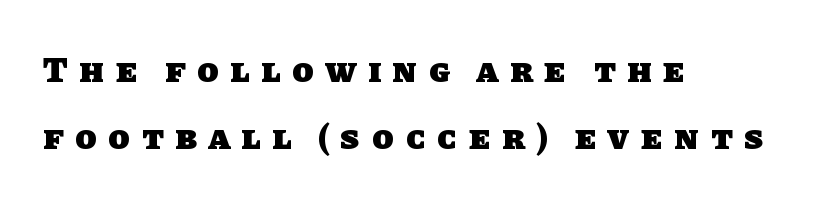
{"serif": "no", "bold": "yes", "weight": "heavy", "width": "normal", "stroke_contrast": "low", "x_height": "large", "monospaced": "no", "underline": "no", "align": "left", "line_spacing": "loose", "line_spacing_ratio": 1.91, "letter_spacing": "wide", "letter_spacing_em": 0.34, "glyph_px": 35}
